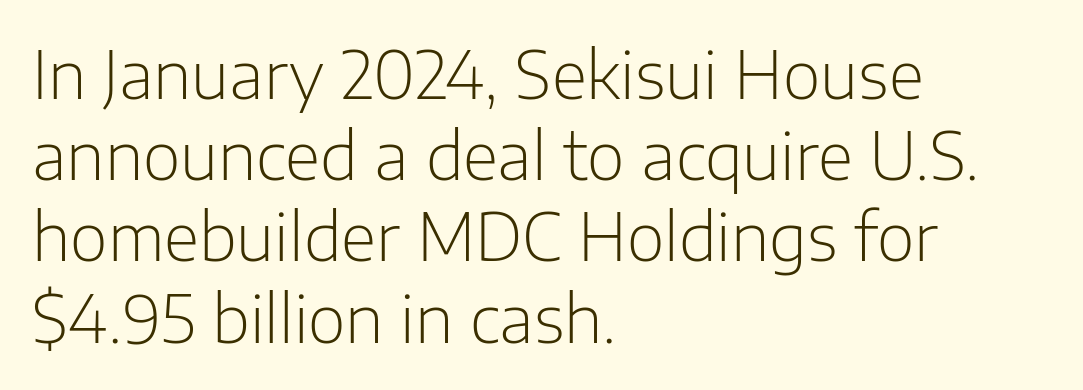
Do the characters align in a grid? No, the font is proportional. Between one letter and the next there's only the usual sliver of space. If you drew a line through each stem, it would be perfectly vertical. Compared with a centered layout, this one pins lines to the left instead. The leading is moderate, giving the passage an even texture.
